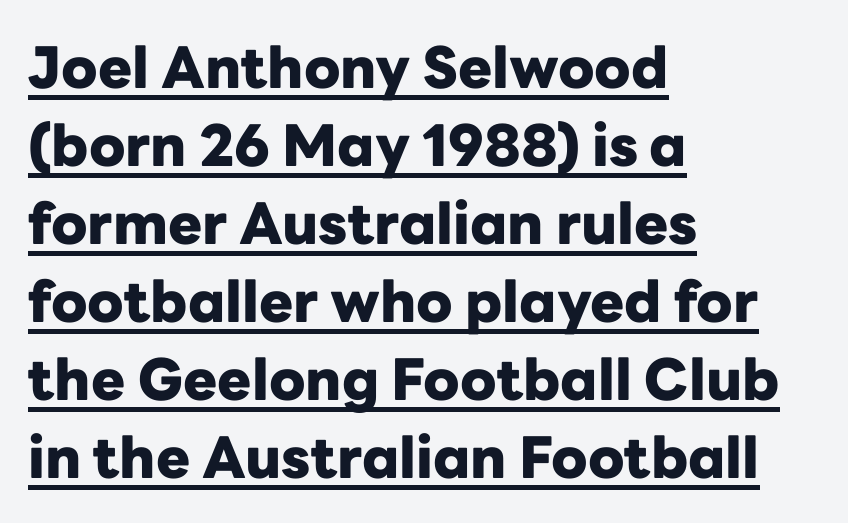
Q: Is the text bold? A: Yes.
Q: Is the text italic (slanted)? A: No, it is upright.
Q: Is the typeface a serif or a sans-serif typeface? A: Sans-serif.
Q: Is the text underlined? A: Yes.
Q: How is the paragraph aligned? A: Left-aligned.
Q: Is the spacing between letters normal or unusually wide? A: Normal.
Q: Is the spacing between lines tight, normal or loose? A: Normal.
Q: Width (condensed, normal, or wide)? A: Normal.
Q: Stroke contrast? A: Low.
Q: x-height? A: Medium.
Q: Monospaced? A: No.
